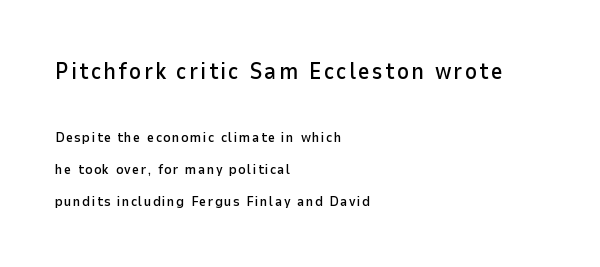
The image shows 23 px text type, upright; set left-aligned, loose line spacing (2.31x), not underlined; the first (top) block is 1.64x larger.
